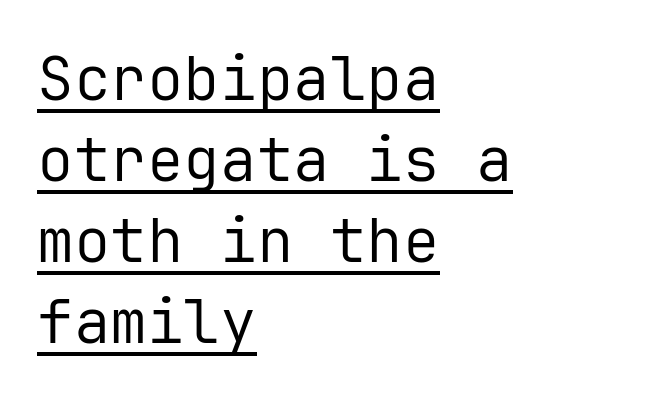
The image shows 61 px regular-weight sans-serif type, upright, monospaced; set left-aligned, normal line spacing (1.33x), normal letter spacing, underlined; low stroke contrast and a medium x-height.
